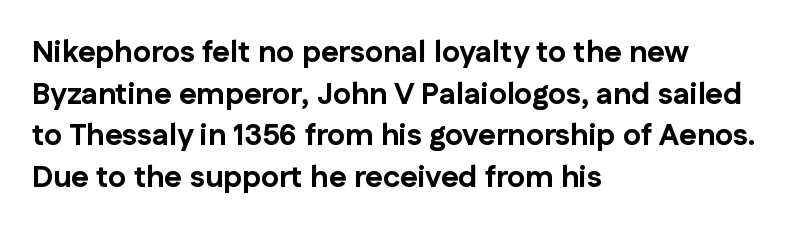
Just letters on the line, the space beneath them empty. Notice how descenders clear the ascenders below comfortably — that's standard leading. Nobody touched the tracking dial on this one. If you drew a line through each stem, it would be perfectly vertical. Serifs: no, the terminals of the letterforms are clean.
